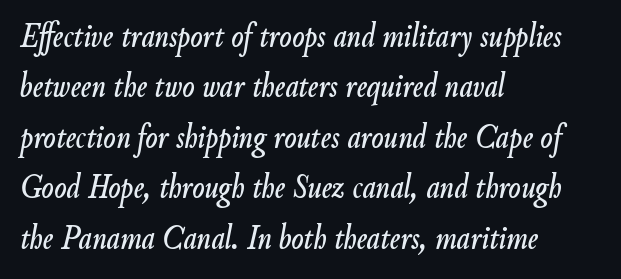
No word sits above an underline. The axis of the letterforms is tilted away from vertical. One glance says typical: line gaps are just what's usual. A student would call this left alignment; a typographer would say flush left, rag right. Character widths vary here, with narrow letters taking less room than wide ones. Standard letterfit; no display-style spreading of the glyphs.
